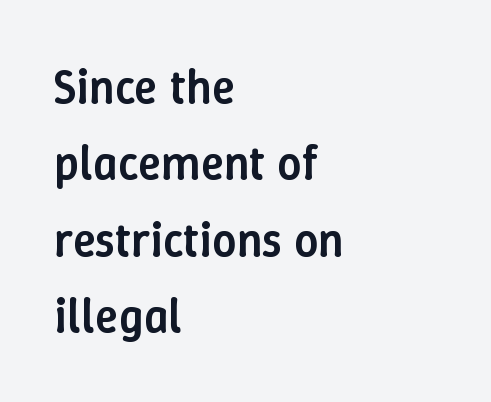
{"italic": "no", "bold": "semi", "weight": "semibold", "width": "normal", "stroke_contrast": "low", "x_height": "medium", "monospaced": "no", "underline": "no", "align": "left", "line_spacing": "normal", "line_spacing_ratio": 1.59, "letter_spacing": "normal", "letter_spacing_em": 0.0, "glyph_px": 48}
